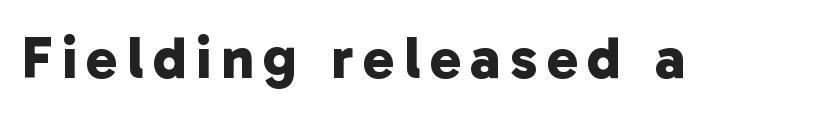
These words are printed bold, with thick strokes throughout. Proportional: the letters do not fall into vertical columns. A typesetter would label this face a sans. The passage shown is not underscored anywhere.
